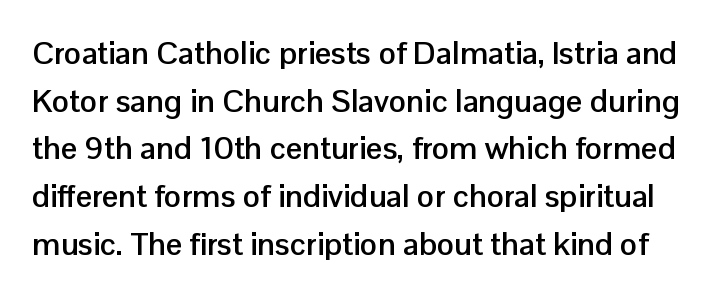
Designer's note — italics off, roman on. Stroke terminals: plain, sans-serif. I'd describe the lettering as bold — thick and assertive. The vertical gap from one line to the next is medium. Is this a fixed-width face? No — the glyphs have proportional, varying widths.
